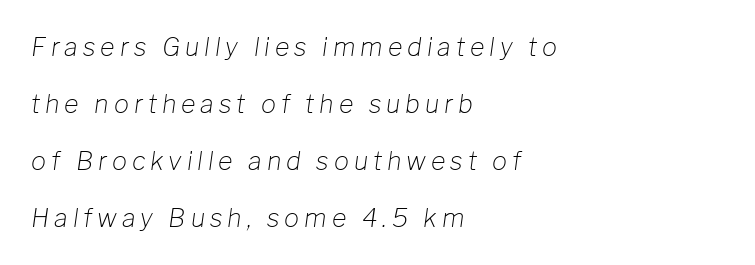
Q: Is the text bold? A: No.
Q: Is the text italic (slanted)? A: Yes, it leans right by about 8 degrees.
Q: Is the text underlined? A: No.
Q: How is the paragraph aligned? A: Left-aligned.
Q: Is the spacing between letters normal or unusually wide? A: Unusually wide.
Q: Is the spacing between lines tight, normal or loose? A: Loose.
